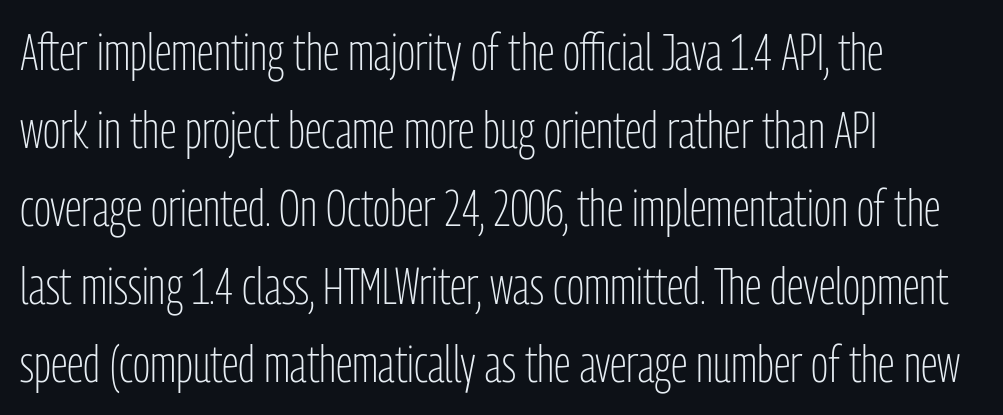
Q: Is the text bold? A: No.
Q: Is the text italic (slanted)? A: No, it is upright.
Q: Is the typeface a serif or a sans-serif typeface? A: Sans-serif.
Q: Is the text underlined? A: No.
Q: How is the paragraph aligned? A: Left-aligned.
Q: Is the spacing between letters normal or unusually wide? A: Normal.
Q: Is the spacing between lines tight, normal or loose? A: Normal.
Q: Width (condensed, normal, or wide)? A: Condensed.
Q: Stroke contrast? A: Low.
Q: x-height? A: Medium.
Q: Monospaced? A: No.
